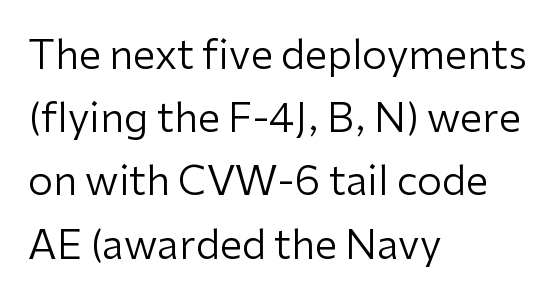
{"serif": "no", "italic": "no", "bold": "no", "weight": "regular", "width": "normal", "stroke_contrast": "low", "x_height": "medium", "monospaced": "no", "underline": "no", "align": "left", "line_spacing": "normal", "line_spacing_ratio": 1.58, "letter_spacing": "normal", "letter_spacing_em": 0.0, "glyph_px": 40}
